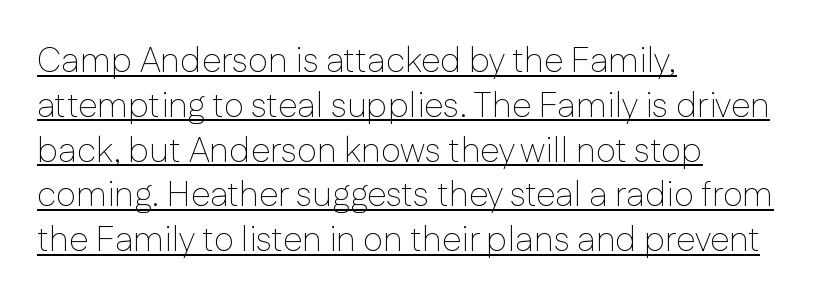
{"serif": "no", "italic": "no", "bold": "no", "weight": "thin", "width": "normal", "stroke_contrast": "low", "x_height": "medium", "monospaced": "no", "underline": "yes", "align": "left", "line_spacing": "normal", "line_spacing_ratio": 1.28, "letter_spacing": "normal", "letter_spacing_em": 0.0, "glyph_px": 35}
